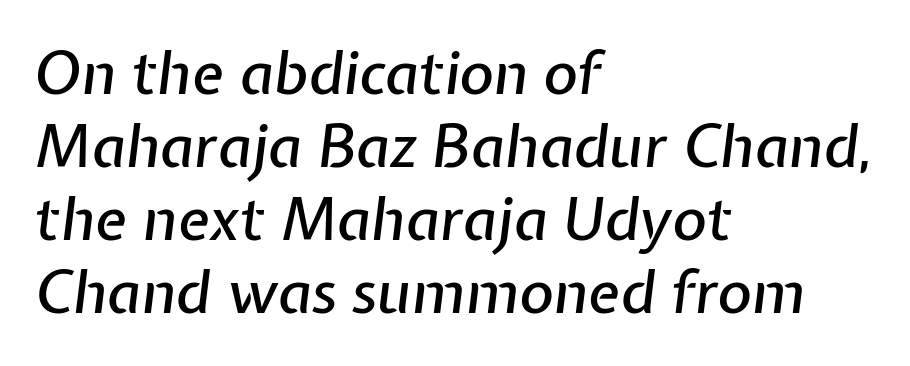
The image shows 59 px text type, italic (leaning right); set left-aligned, line spacing 1.24x, normal letter spacing, not underlined; low stroke contrast and a medium x-height.
